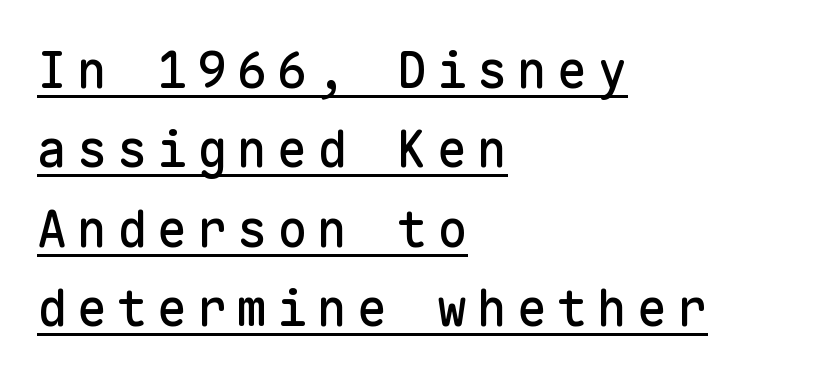
Vertically, the passage feels balanced, rows spaced as you'd expect. Every stem runs plumb, perpendicular to the baseline. Observe the absence of serifs on each vertical stroke in this sample. In terms of letterspacing, this is a distinctly airy, spread setting.
